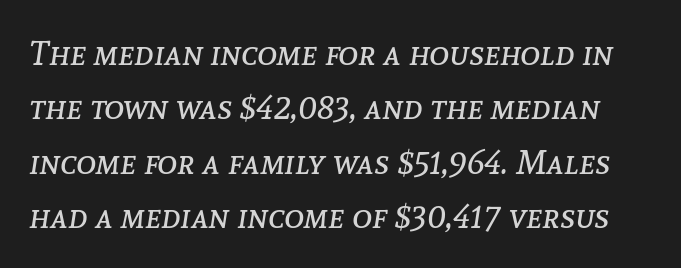
The image shows 34 px regular-weight type, italic (leaning right); set normal line spacing (1.6x), normal letter spacing, not underlined; low stroke contrast and a medium x-height.
